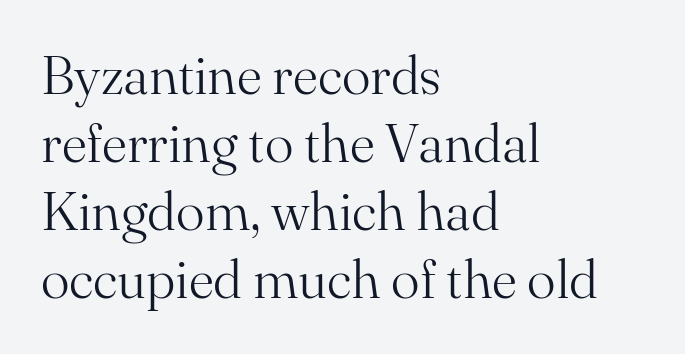
{"serif": "yes", "italic": "no", "bold": "no", "weight": "light", "width": "normal", "stroke_contrast": "medium", "x_height": "small", "monospaced": "no", "underline": "no", "align": "left", "line_spacing": "normal", "line_spacing_ratio": 1.26, "letter_spacing": "normal", "letter_spacing_em": 0.0, "glyph_px": 54}
